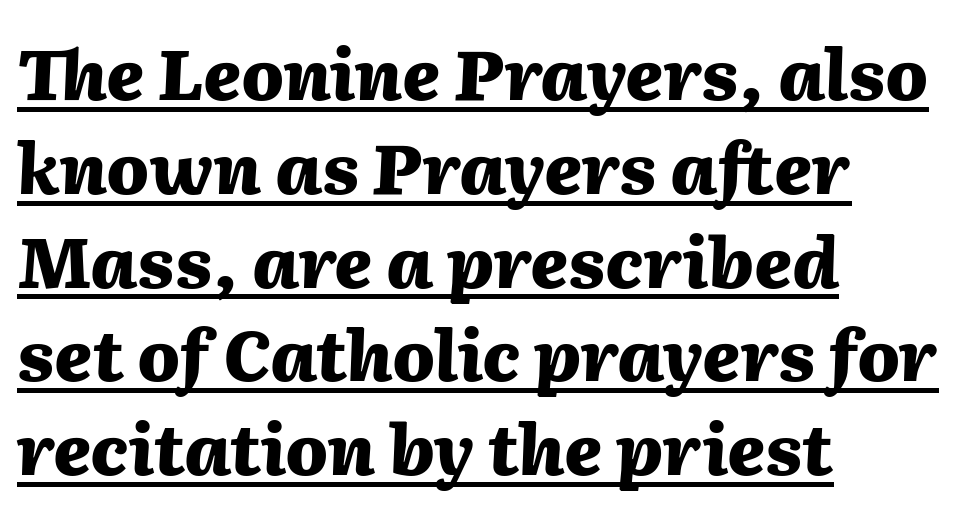
The image shows 70 px heavy type, italic (leaning right); set left-aligned, normal line spacing (1.34x), normal letter spacing, underlined; medium stroke contrast and a medium x-height.
